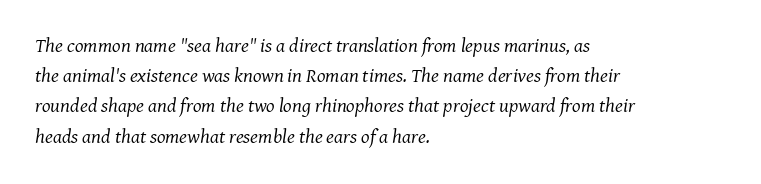
Lines of text with bare space underneath. The horizontal fit of the characters is conventional and even. Normally led — the rows are evenly, conventionally spaced. Line beginnings align vertically; line endings do not. The weight would be labelled regular, book, light, or lighter still.
